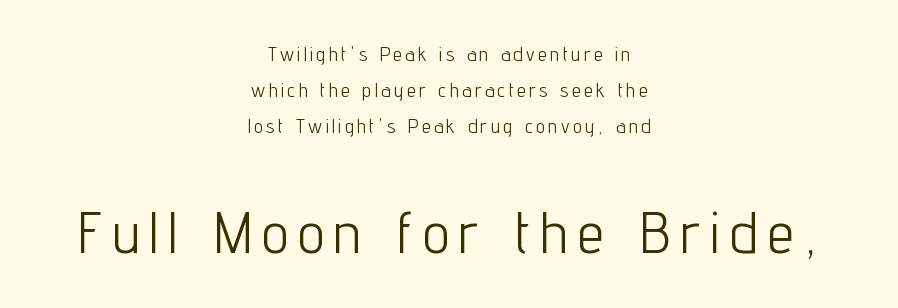
The image shows 59 px light, condensed sans-serif type, upright; set centered, line spacing 1.79x, not underlined; the second (bottom) block is 2.95x larger; low stroke contrast and a medium x-height.
